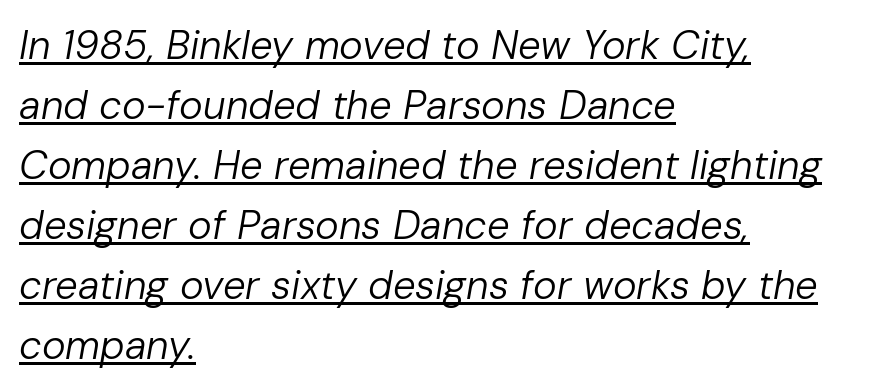
Compared with typical body copy, the letter spacing here is the same. Somebody hit Ctrl+U on this one — the words are underlined. Character widths vary here, with narrow letters taking less room than wide ones. A classic flush-left, rag-right setting is used for this passage.
